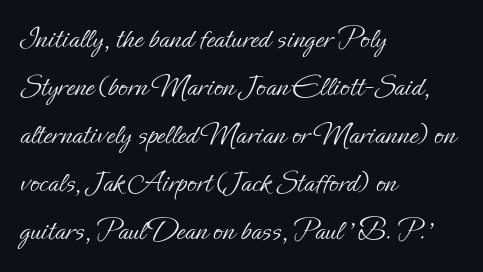
{"bold": "no", "weight": "light", "width": "normal", "stroke_contrast": "low", "x_height": "small", "monospaced": "no", "underline": "no", "align": "left", "line_spacing": "normal", "line_spacing_ratio": 1.55, "letter_spacing": "normal", "letter_spacing_em": 0.0, "glyph_px": 31}
